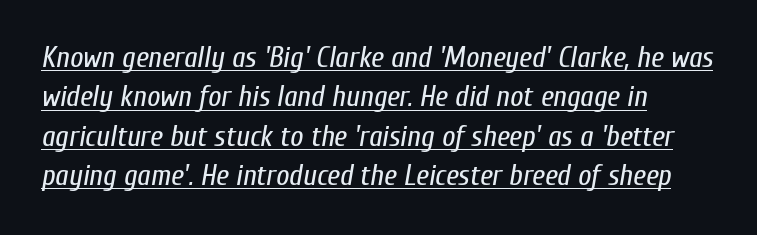
Q: Is the text bold? A: No.
Q: Is the text italic (slanted)? A: Yes, it leans right by about 10 degrees.
Q: Is the text underlined? A: Yes.
Q: How is the paragraph aligned? A: Left-aligned.
Q: Is the spacing between letters normal or unusually wide? A: Normal.
Q: Is the spacing between lines tight, normal or loose? A: Normal.
Q: Width (condensed, normal, or wide)? A: Condensed.
Q: Stroke contrast? A: Low.
Q: x-height? A: Medium.
Q: Monospaced? A: No.
